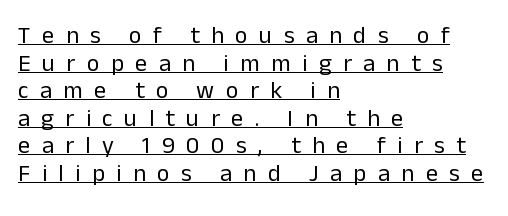
{"italic": "no", "bold": "no", "underline": "yes", "align": "left", "line_spacing": "tight", "line_spacing_ratio": 1.15, "letter_spacing": "wide", "letter_spacing_em": 0.48, "glyph_px": 24}
